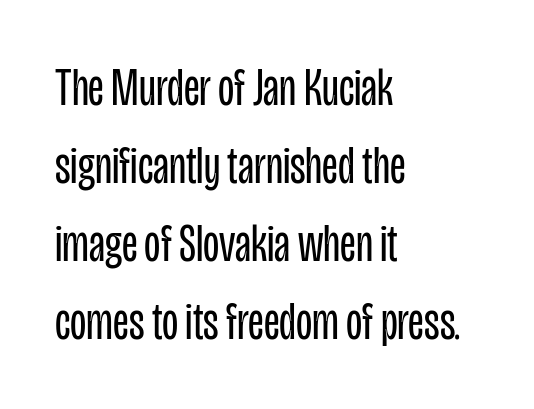
Q: Is the text bold? A: No.
Q: Is the text italic (slanted)? A: No, it is upright.
Q: Is the typeface a serif or a sans-serif typeface? A: Sans-serif.
Q: Is the text underlined? A: No.
Q: How is the paragraph aligned? A: Left-aligned.
Q: Is the spacing between letters normal or unusually wide? A: Normal.
Q: Is the spacing between lines tight, normal or loose? A: Normal.
Q: Width (condensed, normal, or wide)? A: Condensed.
Q: Stroke contrast? A: Low.
Q: x-height? A: Large.
Q: Monospaced? A: No.
